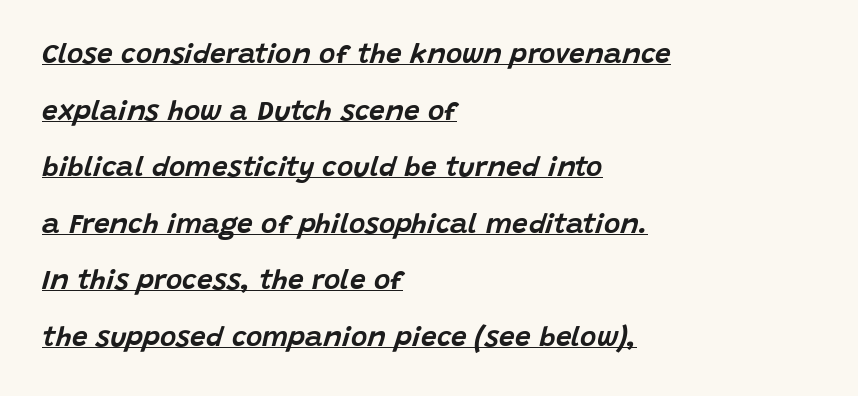
The image shows 28 px text type, italic (leaning right); set left-aligned, loose line spacing (2.02x), normal letter spacing, underlined; low stroke contrast and a large x-height.
